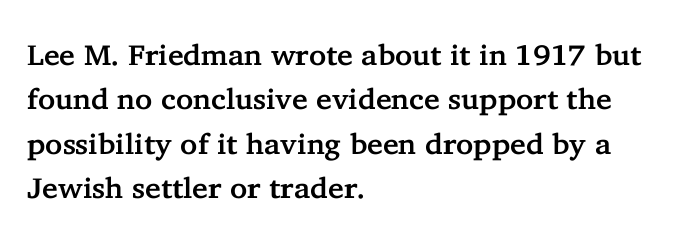
The image shows 29 px serif type, upright; set left-aligned, normal line spacing (1.53x), normal letter spacing, not underlined; low stroke contrast and a medium x-height.
